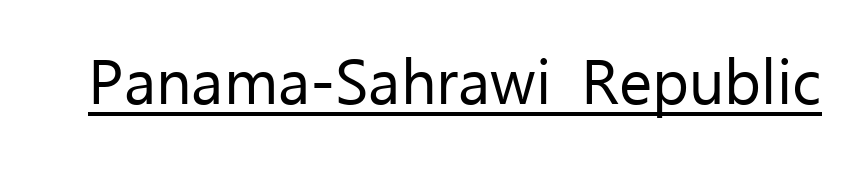
Q: Is the text bold? A: No.
Q: Is the text italic (slanted)? A: No, it is upright.
Q: Is the typeface a serif or a sans-serif typeface? A: Sans-serif.
Q: Is the text underlined? A: Yes.
Q: Is the spacing between letters normal or unusually wide? A: Normal.
Q: Width (condensed, normal, or wide)? A: Normal.
Q: Stroke contrast? A: Low.
Q: x-height? A: Medium.
Q: Monospaced? A: No.
